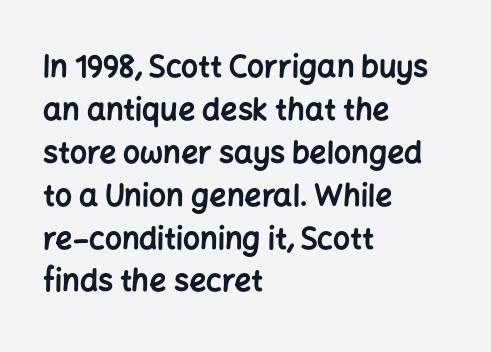
The image shows 30 px bold sans-serif type, upright; set left-aligned, normal line spacing (1.43x), normal letter spacing, not underlined; low stroke contrast and a medium x-height.
